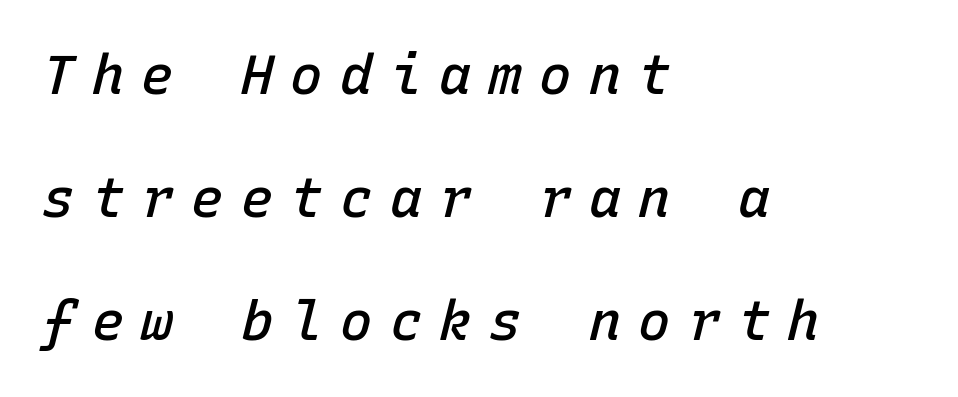
Plain, unruled lines of type. Heft: intermediate — a semibold. Notice how the passage keeps a crisp vertical edge on the left only. These lines are rendered in a fixed-pitch font. Characters follow at a spacing far wider than the type designer built in.
